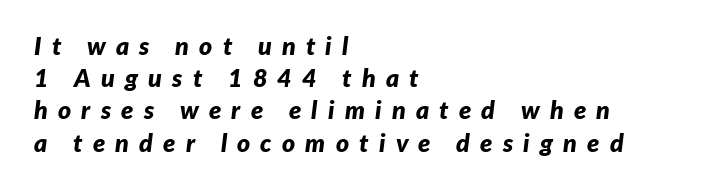
{"italic": "yes", "lean": "right", "slant_degrees": 7, "bold": "yes", "underline": "no", "align": "left", "line_spacing": "normal", "line_spacing_ratio": 1.29, "letter_spacing": "wide", "letter_spacing_em": 0.41, "glyph_px": 25}
